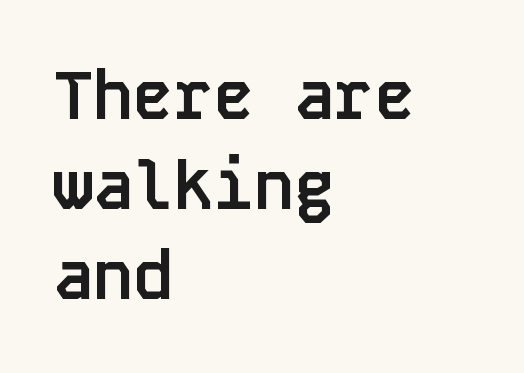
The image shows 67 px semibold sans-serif type, upright, monospaced; set left-aligned, normal line spacing (1.34x), normal letter spacing, not underlined; low stroke contrast and a large x-height.
